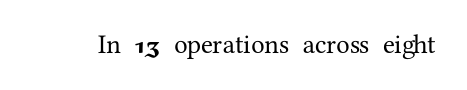
{"italic": "no", "underline": "no", "letter_spacing": "normal", "letter_spacing_em": 0.0, "glyph_px": 27}
